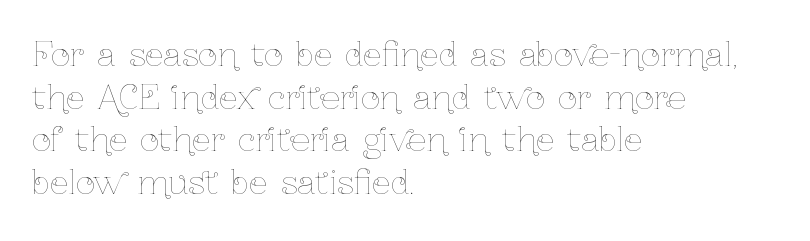
The image shows 33 px thin, condensed type, upright; set left-aligned, normal line spacing (1.29x), normal letter spacing, not underlined; low stroke contrast and a medium x-height.
